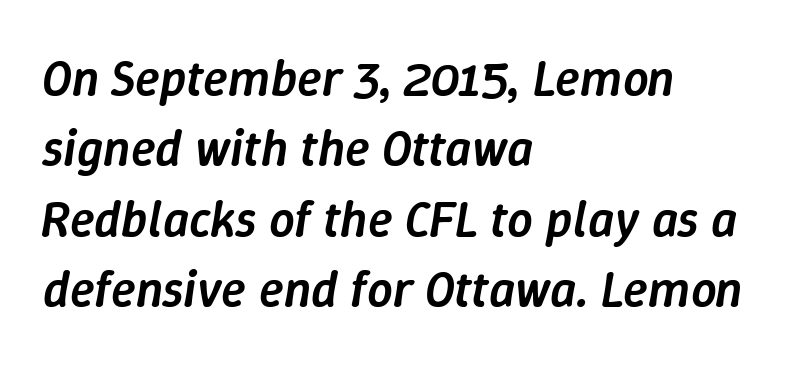
The face used here is proportionally spaced, like ordinary book or web type. Quick note: italic. The typesetting leans somewhat heavy: a semibold. The passage is arranged the way most books set body copy — flush left.
